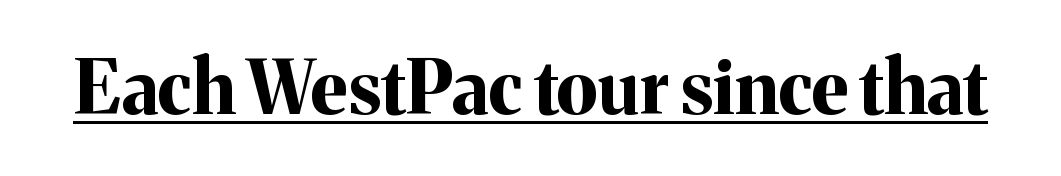
Summary of weight: heavy, a full bold. If you drew a line through each stem, it would be perfectly vertical. What kind of face is this? One with serifs. This rendering leaves character spacing at its baseline value.
